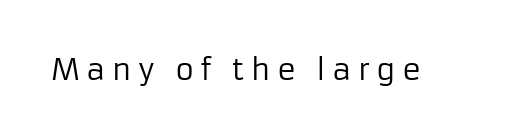
Caption: expanded tracking, letters set apart. These lines were composed using upright roman letters. Unmarked baselines from the first word to the last. The rendering uses natural spacing where letterforms have individual widths. Each stroke keeps to a modest, everyday thickness or less.
